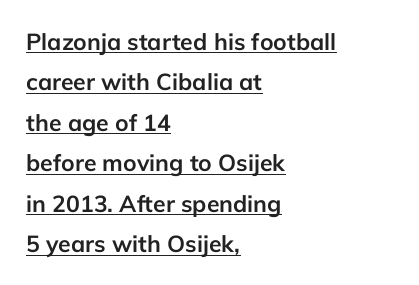
{"italic": "no", "bold": "yes", "underline": "yes", "align": "left", "line_spacing_ratio": 1.76, "letter_spacing": "normal", "letter_spacing_em": 0.0, "glyph_px": 23}
